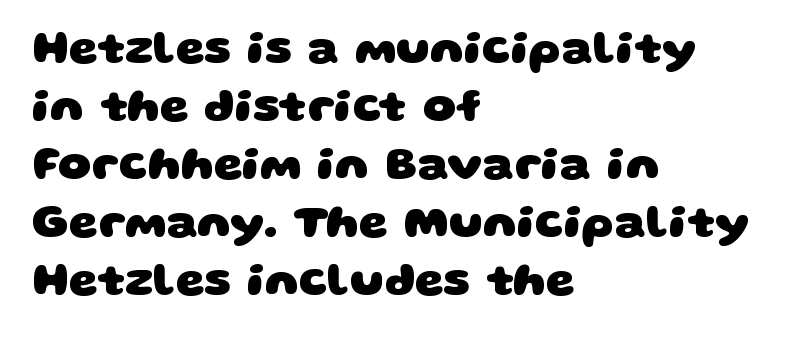
The image shows 46 px heavy, wide sans-serif type; set left-aligned, normal line spacing (1.26x), normal letter spacing, not underlined; low stroke contrast and a large x-height.
